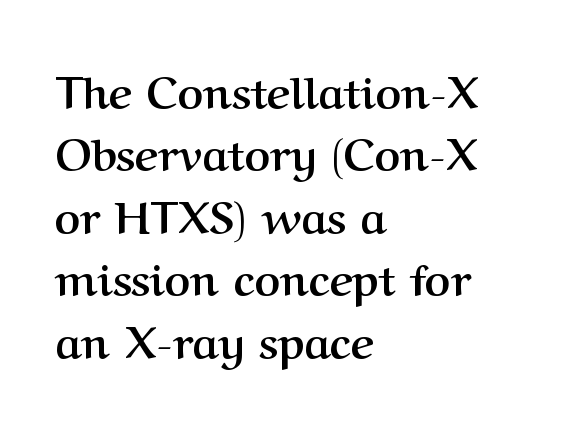
Regarding leading, the lines here are spaced in the standard way. Words float on clear page, feet unadorned. You can tell it's not italic because the verticals are truly vertical. This sample has the flowing, uneven cadence of proportional lettering. The font family rendered here belongs to the serif group. Glyph-to-glyph distance matches everyday printed text.
